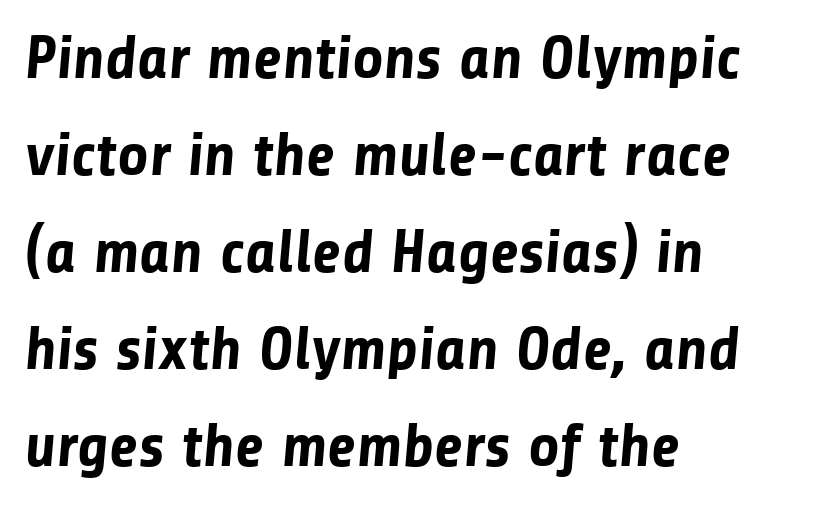
The image shows 61 px bold sans-serif type; set left-aligned, normal line spacing (1.59x), normal letter spacing, not underlined; low stroke contrast and a medium x-height.
